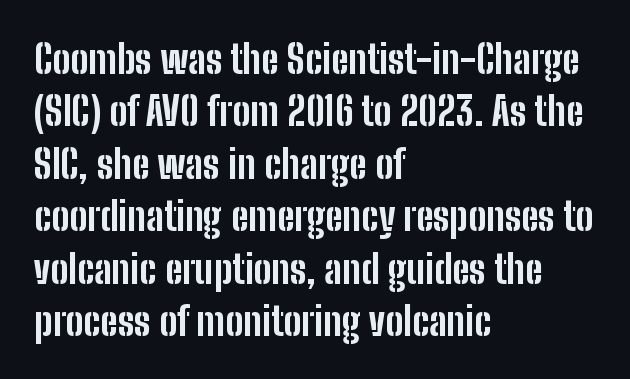
Q: Is the text bold? A: Yes.
Q: Is the text italic (slanted)? A: No, it is upright.
Q: Is the typeface a serif or a sans-serif typeface? A: Sans-serif.
Q: Is the text underlined? A: No.
Q: How is the paragraph aligned? A: Left-aligned.
Q: Is the spacing between letters normal or unusually wide? A: Normal.
Q: Is the spacing between lines tight, normal or loose? A: Normal.
Q: Width (condensed, normal, or wide)? A: Condensed.
Q: Stroke contrast? A: Low.
Q: x-height? A: Medium.
Q: Monospaced? A: No.
